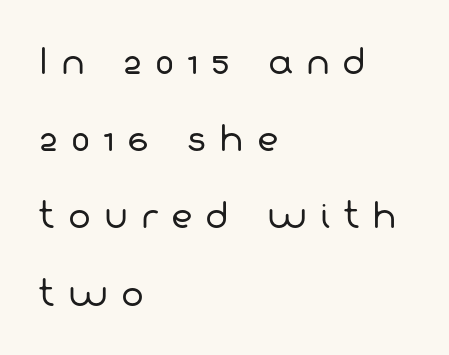
{"serif": "no", "bold": "no", "weight": "regular", "width": "normal", "stroke_contrast": "low", "x_height": "medium", "monospaced": "no", "underline": "no", "align": "left", "line_spacing": "loose", "line_spacing_ratio": 2.27, "letter_spacing": "wide", "letter_spacing_em": 0.38, "glyph_px": 34}
